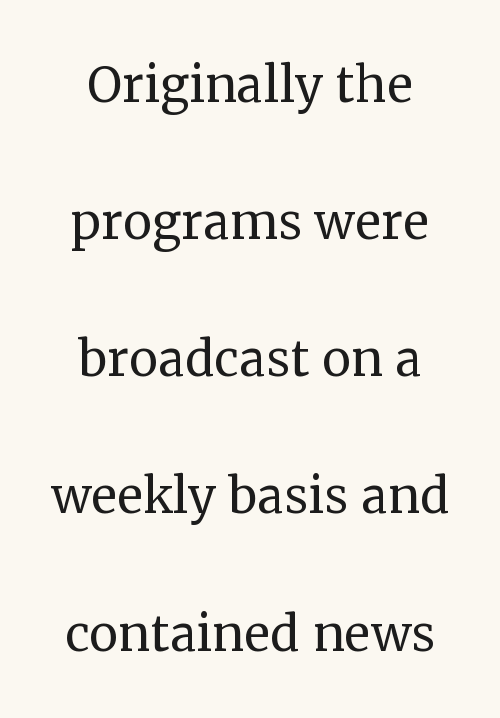
You can tell it's not italic because the verticals are truly vertical. Observe the serifs anchoring each vertical stroke in this sample. In terms of leading, this rendering errs on the spacious side. Caption: face not bold, strokes unweighted.
